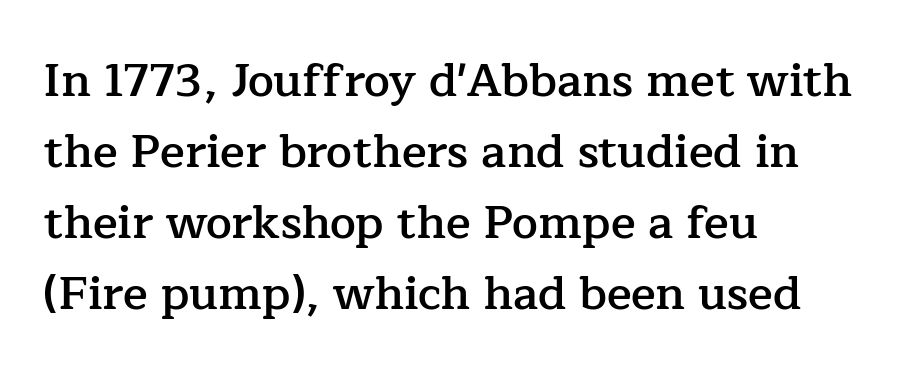
Q: Is the text bold? A: Semi-bold.
Q: Is the text italic (slanted)? A: No, it is upright.
Q: Is the typeface a serif or a sans-serif typeface? A: Serif.
Q: Is the text underlined? A: No.
Q: How is the paragraph aligned? A: Left-aligned.
Q: Is the spacing between letters normal or unusually wide? A: Normal.
Q: Is the spacing between lines tight, normal or loose? A: Normal.
Q: Width (condensed, normal, or wide)? A: Normal.
Q: Stroke contrast? A: Low.
Q: x-height? A: Medium.
Q: Monospaced? A: No.
